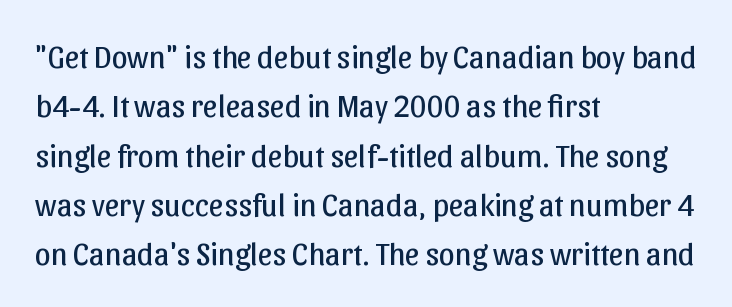
The image shows 32 px regular-weight sans-serif type, upright; set left-aligned, normal line spacing (1.54x), normal letter spacing, not underlined; low stroke contrast and a medium x-height.
